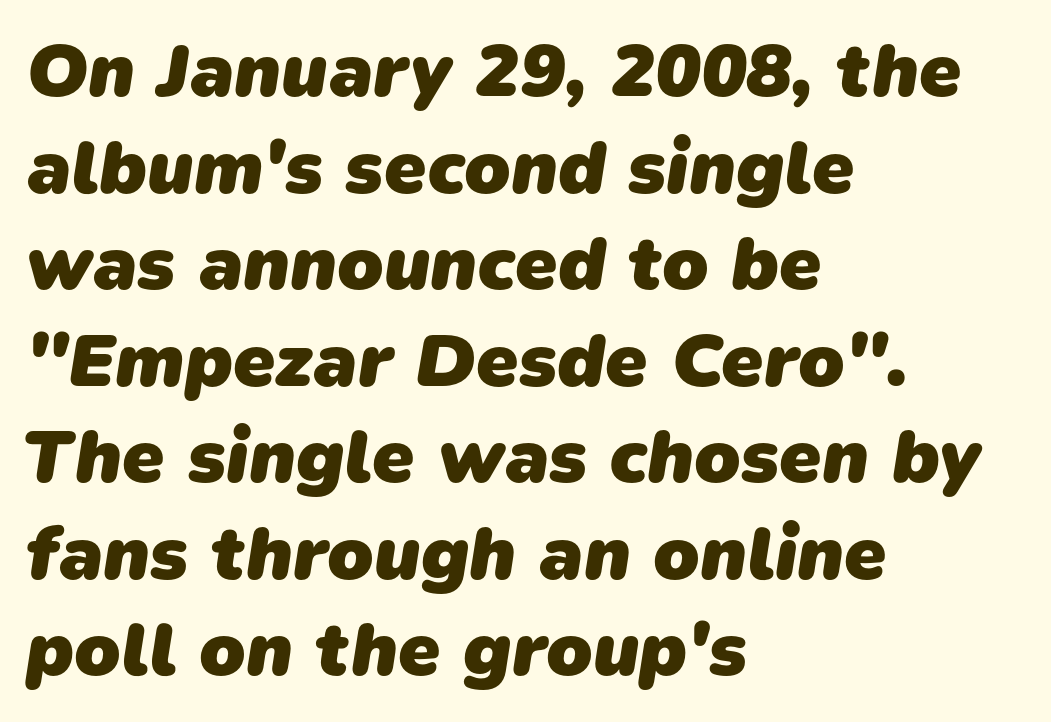
{"serif": "no", "bold": "yes", "weight": "heavy", "width": "normal", "stroke_contrast": "low", "x_height": "medium", "monospaced": "no", "underline": "no", "align": "left", "line_spacing": "normal", "line_spacing_ratio": 1.27, "letter_spacing": "normal", "letter_spacing_em": 0.0, "glyph_px": 76}
